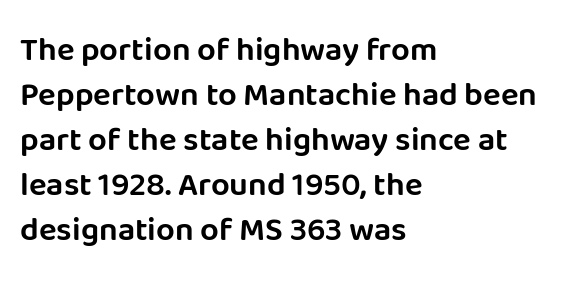
The image shows 33 px sans-serif type, upright; set left-aligned, normal line spacing (1.36x), normal letter spacing, not underlined; low stroke contrast and a large x-height.
